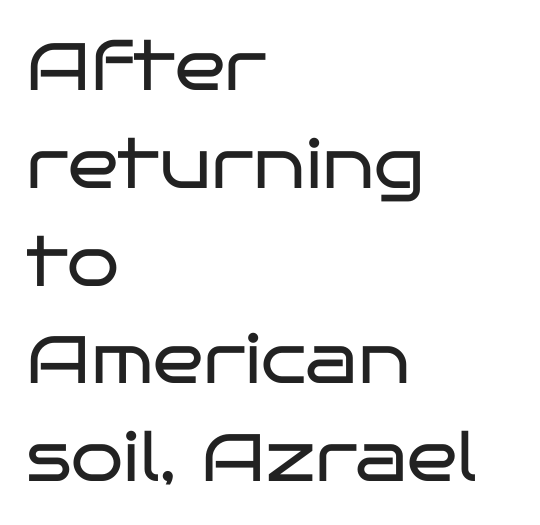
Q: Is the text bold? A: No.
Q: Is the text italic (slanted)? A: No, it is upright.
Q: Is the typeface a serif or a sans-serif typeface? A: Sans-serif.
Q: Is the text underlined? A: No.
Q: How is the paragraph aligned? A: Left-aligned.
Q: Is the spacing between letters normal or unusually wide? A: Normal.
Q: Is the spacing between lines tight, normal or loose? A: Normal.
Q: Width (condensed, normal, or wide)? A: Wide.
Q: Stroke contrast? A: Low.
Q: x-height? A: Large.
Q: Monospaced? A: No.
